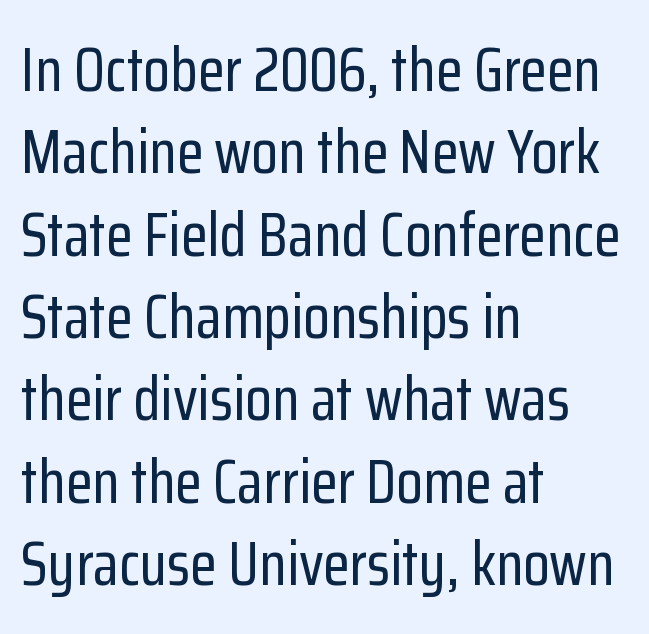
{"serif": "no", "italic": "no", "width": "condensed", "stroke_contrast": "low", "x_height": "medium", "monospaced": "no", "underline": "no", "align": "left", "line_spacing": "normal", "line_spacing_ratio": 1.35, "letter_spacing": "normal", "letter_spacing_em": 0.0, "glyph_px": 61}
